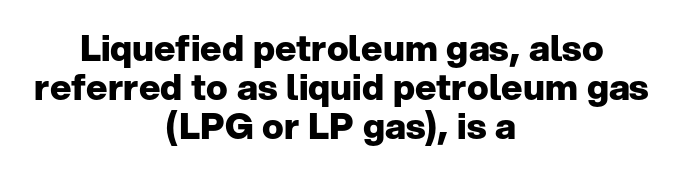
The image shows 36 px heavy sans-serif type, upright; set centered, tight line spacing (1.09x), normal letter spacing, not underlined; low stroke contrast and a medium x-height.
